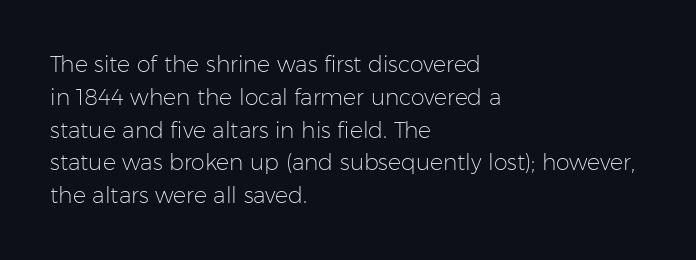
Q: Is the text bold? A: No.
Q: Is the text italic (slanted)? A: No, it is upright.
Q: Is the text underlined? A: No.
Q: How is the paragraph aligned? A: Left-aligned.
Q: Is the spacing between letters normal or unusually wide? A: Normal.
Q: Is the spacing between lines tight, normal or loose? A: Normal.
